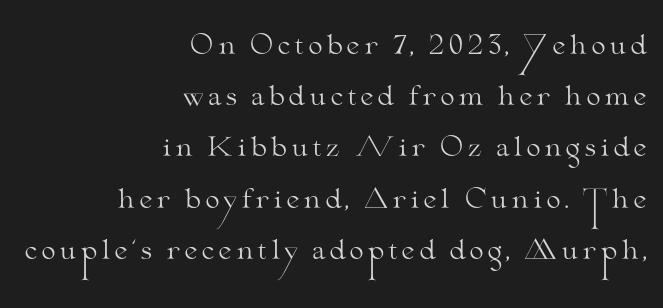
Q: Is the text bold? A: No.
Q: Is the text italic (slanted)? A: No, it is upright.
Q: Is the text underlined? A: No.
Q: How is the paragraph aligned? A: Right-aligned.
Q: Is the spacing between lines tight, normal or loose? A: Loose.
